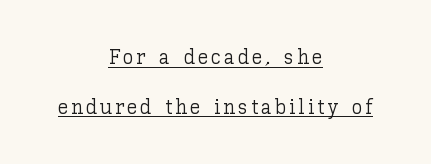
{"italic": "no", "bold": "no", "underline": "yes", "align": "center", "line_spacing": "loose", "line_spacing_ratio": 2.38, "glyph_px": 21}
